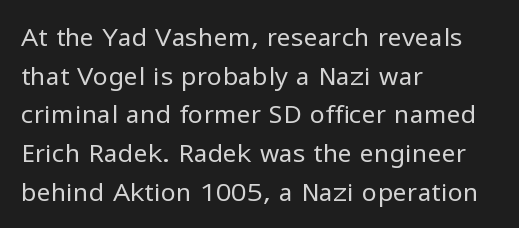
{"italic": "no", "bold": "no", "underline": "no", "align": "left", "line_spacing": "normal", "line_spacing_ratio": 1.55, "letter_spacing": "normal", "letter_spacing_em": 0.0, "glyph_px": 25}
